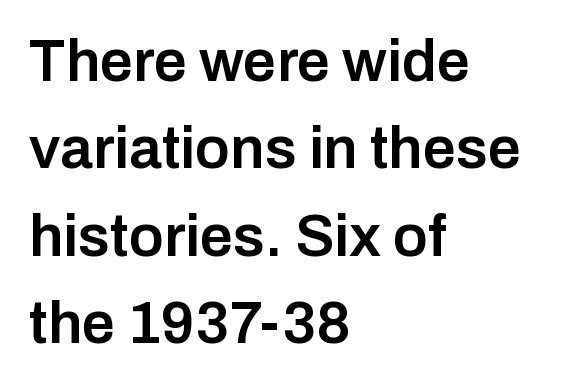
Nothing sits at the stroke ends, so this counts as sans-serif. The passage shown is not underscored anywhere. Is the letter spacing exaggerated? No — it looks like the ordinary default. Compared with typical paragraphs, the rows here are spaced about the same. The passage shown is typed in a proportional face where columns would drift. Every character sits straight up, as roman type does.
